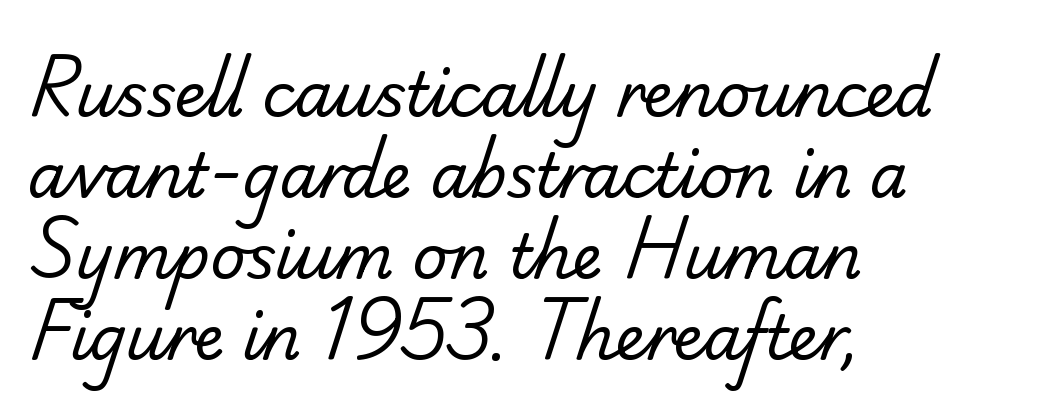
Q: Is the text bold? A: No.
Q: Is the typeface a serif or a sans-serif typeface? A: Sans-serif.
Q: Is the text underlined? A: No.
Q: How is the paragraph aligned? A: Left-aligned.
Q: Is the spacing between letters normal or unusually wide? A: Normal.
Q: Is the spacing between lines tight, normal or loose? A: Normal.
Q: Width (condensed, normal, or wide)? A: Normal.
Q: Stroke contrast? A: Low.
Q: x-height? A: Small.
Q: Monospaced? A: No.
